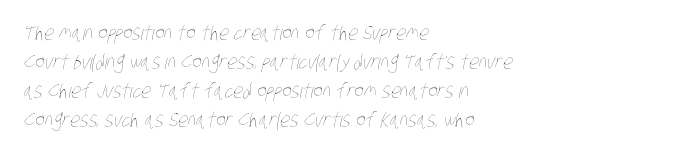
Q: Is the text bold? A: No.
Q: Is the text underlined? A: No.
Q: How is the paragraph aligned? A: Left-aligned.
Q: Is the spacing between letters normal or unusually wide? A: Normal.
Q: Is the spacing between lines tight, normal or loose? A: Normal.
